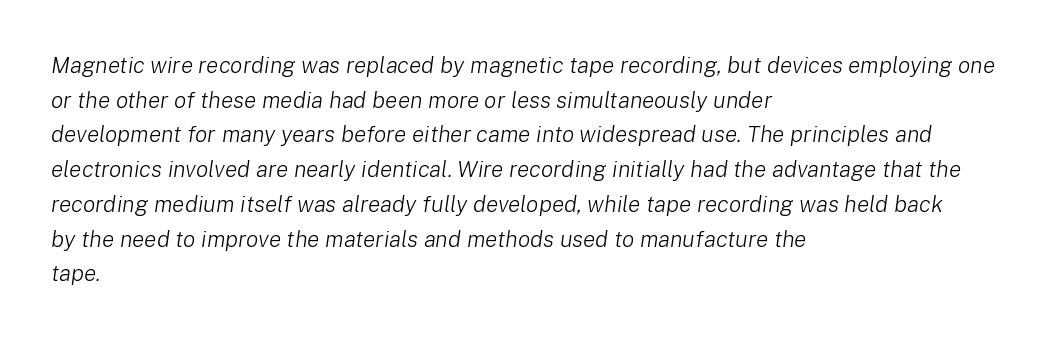
{"italic": "yes", "lean": "right", "slant_degrees": 8, "bold": "no", "underline": "no", "align": "left", "line_spacing": "normal", "line_spacing_ratio": 1.51, "letter_spacing": "normal", "letter_spacing_em": 0.0, "glyph_px": 23}
